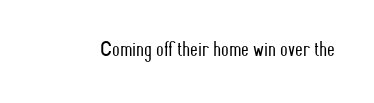
The image shows 22 px text type, upright; set normal letter spacing, not underlined.
